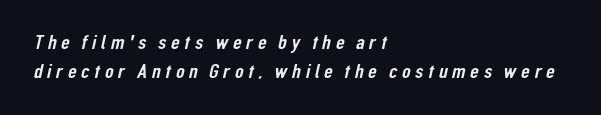
The image shows 20 px text type; set left-aligned, normal line spacing (1.44x), unusually wide letter spacing (+0.23 em), not underlined.
